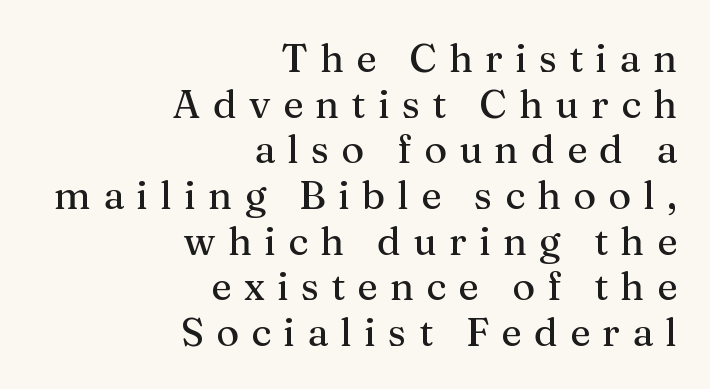
{"serif": "yes", "italic": "no", "width": "normal", "stroke_contrast": "medium", "x_height": "medium", "monospaced": "no", "underline": "no", "align": "right", "line_spacing_ratio": 1.17, "letter_spacing": "wide", "letter_spacing_em": 0.31, "glyph_px": 39}
